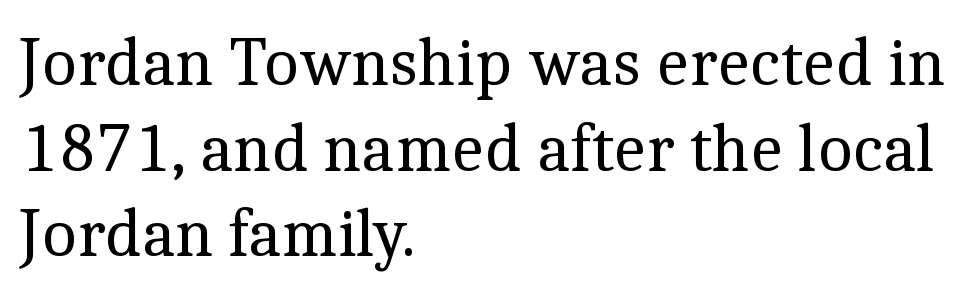
{"serif": "yes", "italic": "no", "bold": "no", "weight": "regular", "width": "normal", "x_height": "medium", "monospaced": "no", "underline": "no", "align": "left", "line_spacing": "normal", "line_spacing_ratio": 1.26, "letter_spacing": "normal", "letter_spacing_em": 0.0, "glyph_px": 68}
